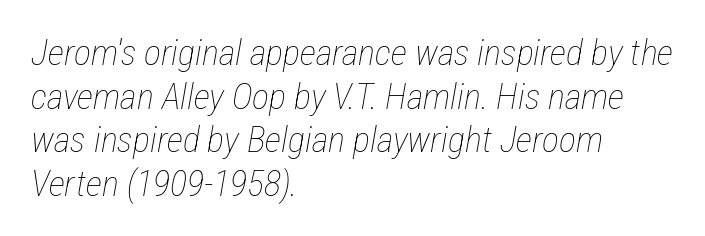
Q: Is the text bold? A: No.
Q: Is the text italic (slanted)? A: Yes, it leans right by about 12 degrees.
Q: Is the text underlined? A: No.
Q: How is the paragraph aligned? A: Left-aligned.
Q: Is the spacing between letters normal or unusually wide? A: Normal.
Q: Width (condensed, normal, or wide)? A: Condensed.
Q: Stroke contrast? A: Low.
Q: x-height? A: Medium.
Q: Monospaced? A: No.
